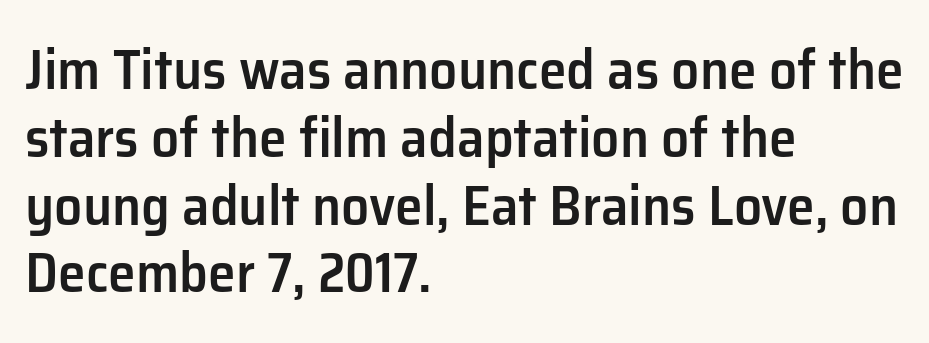
Each letter keeps its own natural width here, so spacing adapts to shape. A clean baseline with only descenders dipping below it. Each glyph is drawn with semibold strokes, heavier than normal yet not fully bold. Teacher's note: observe the even left margin — that is flush-left alignment. The type is set solid horizontally, with unmodified tracking. Does the type have serifs? No, each stem ends abruptly.
